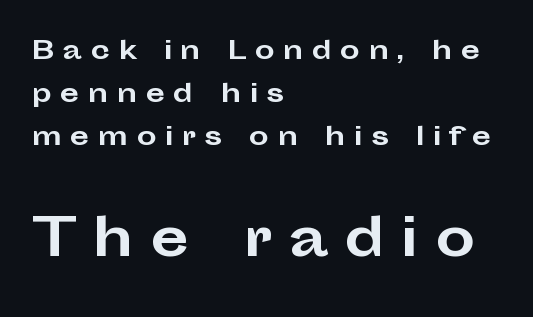
{"serif": "no", "italic": "no", "bold": "yes", "weight": "bold", "width": "wide", "stroke_contrast": "low", "x_height": "medium", "monospaced": "no", "underline": "no", "align": "left", "line_spacing_ratio": 1.73, "letter_spacing": "wide", "letter_spacing_em": 0.33, "larger_block": "second", "size_ratio": 2.0, "glyph_px": 50}
